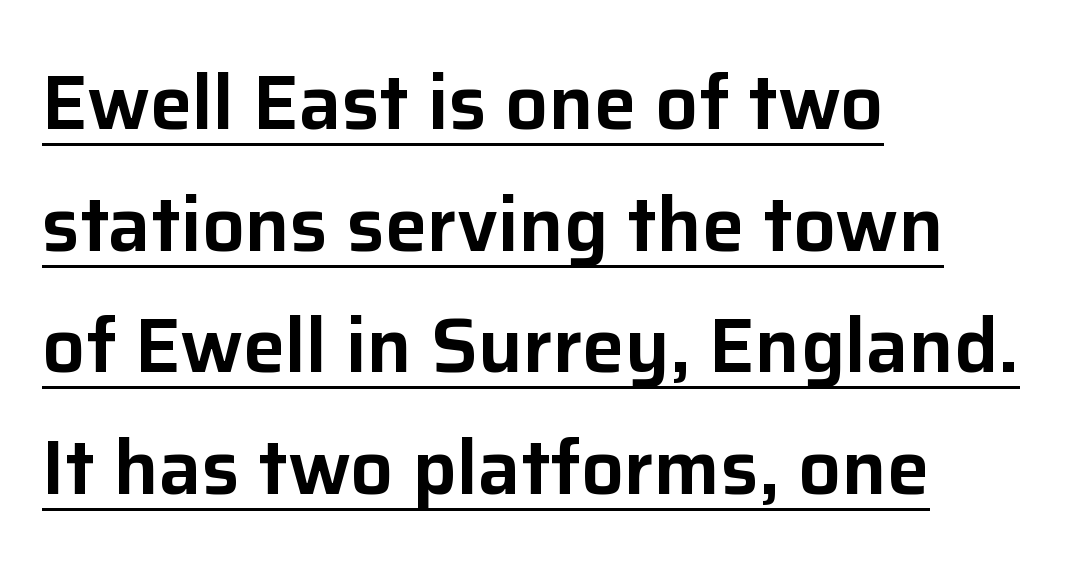
Q: Is the text italic (slanted)? A: No, it is upright.
Q: Is the typeface a serif or a sans-serif typeface? A: Sans-serif.
Q: Is the text underlined? A: Yes.
Q: How is the paragraph aligned? A: Left-aligned.
Q: Is the spacing between letters normal or unusually wide? A: Normal.
Q: Is the spacing between lines tight, normal or loose? A: Normal.
Q: Width (condensed, normal, or wide)? A: Normal.
Q: Stroke contrast? A: Low.
Q: x-height? A: Medium.
Q: Monospaced? A: No.
